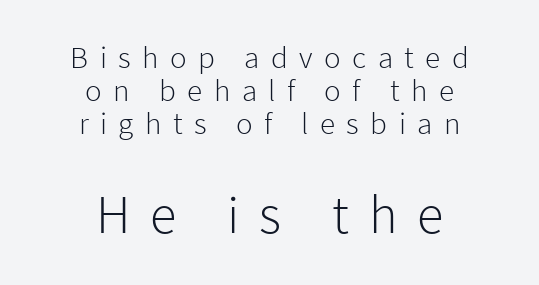
Q: Is the text bold? A: No.
Q: Is the text italic (slanted)? A: No, it is upright.
Q: Is the typeface a serif or a sans-serif typeface? A: Sans-serif.
Q: Is the text underlined? A: No.
Q: How is the paragraph aligned? A: Centered.
Q: Is the spacing between letters normal or unusually wide? A: Unusually wide.
Q: Is the spacing between lines tight, normal or loose? A: Tight.
Q: Which block of text is set in a larger size, the first (top) or the second (bottom)? A: The second (bottom) one.
Q: Width (condensed, normal, or wide)? A: Normal.
Q: Stroke contrast? A: Low.
Q: x-height? A: Medium.
Q: Monospaced? A: No.
